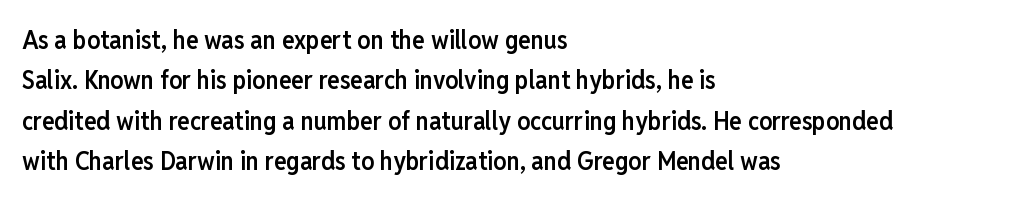
Posture: vertical. No word sits above an underline. Its strokes are somewhat broadened, the hallmark of semibold type. How are the letters spaced? Ordinarily, with no added tracking.
